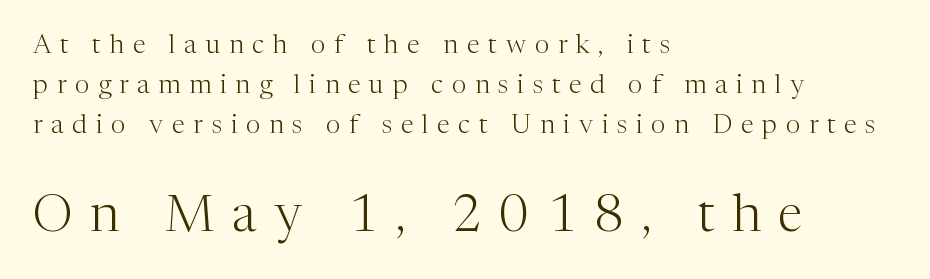
The designer went with a serif here, giving each stem small feet. This is roman type, the default non-slanted kind. Visually the block forms a straight wall on the left and a jagged coastline on the right. Caption: face not bold, strokes unweighted.
